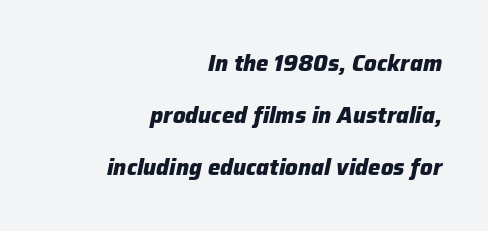
Q: Is the text bold? A: Yes.
Q: Is the text italic (slanted)? A: Yes, it leans right by about 12 degrees.
Q: Is the text underlined? A: No.
Q: How is the paragraph aligned? A: Right-aligned.
Q: Is the spacing between letters normal or unusually wide? A: Normal.
Q: Is the spacing between lines tight, normal or loose? A: Loose.
